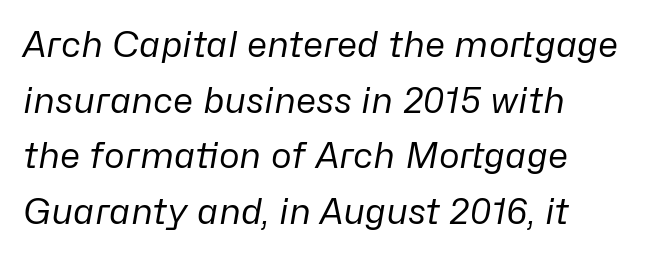
{"italic": "yes", "lean": "right", "slant_degrees": 10, "bold": "no", "weight": "regular", "width": "normal", "stroke_contrast": "low", "x_height": "medium", "monospaced": "no", "underline": "no", "line_spacing": "normal", "line_spacing_ratio": 1.59, "letter_spacing": "normal", "letter_spacing_em": 0.0, "glyph_px": 35}
